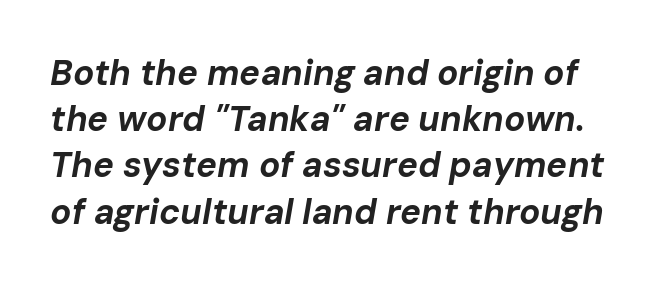
The image shows 35 px bold type, italic (leaning right); set normal line spacing (1.32x), normal letter spacing, not underlined; low stroke contrast and a medium x-height.
